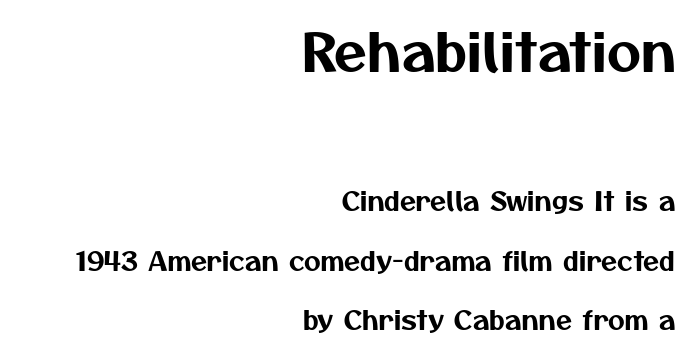
The image shows 53 px sans-serif type; set right-aligned, loose line spacing (2.28x), normal letter spacing, not underlined; the first (top) block is 2.04x larger; medium stroke contrast and a medium x-height.
